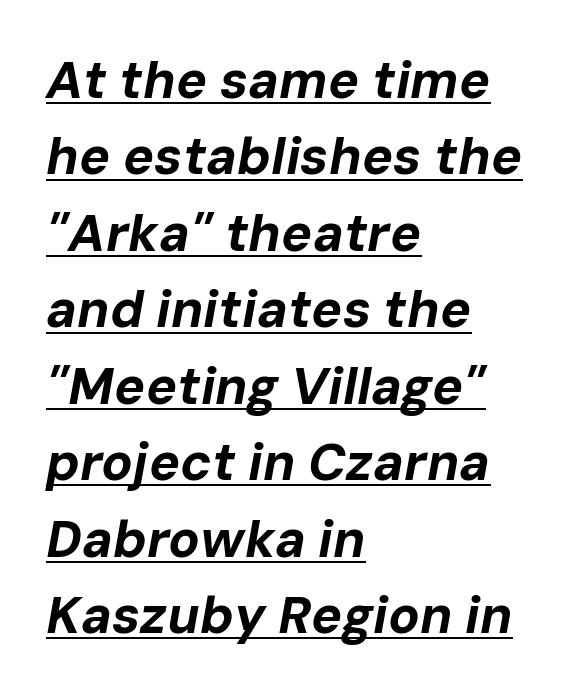
Q: Is the text bold? A: Yes.
Q: Is the text italic (slanted)? A: Yes, it leans right by about 10 degrees.
Q: Is the text underlined? A: Yes.
Q: How is the paragraph aligned? A: Left-aligned.
Q: Is the spacing between letters normal or unusually wide? A: Normal.
Q: Is the spacing between lines tight, normal or loose? A: Normal.
Q: Width (condensed, normal, or wide)? A: Normal.
Q: Stroke contrast? A: Low.
Q: x-height? A: Medium.
Q: Monospaced? A: No.
